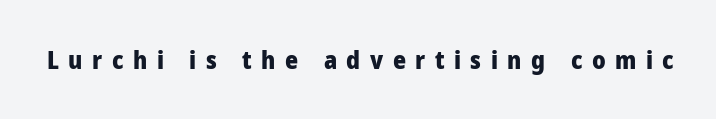
Q: Is the text bold? A: Yes.
Q: Is the text italic (slanted)? A: No, it is upright.
Q: Is the text underlined? A: No.
Q: Is the spacing between letters normal or unusually wide? A: Unusually wide.
